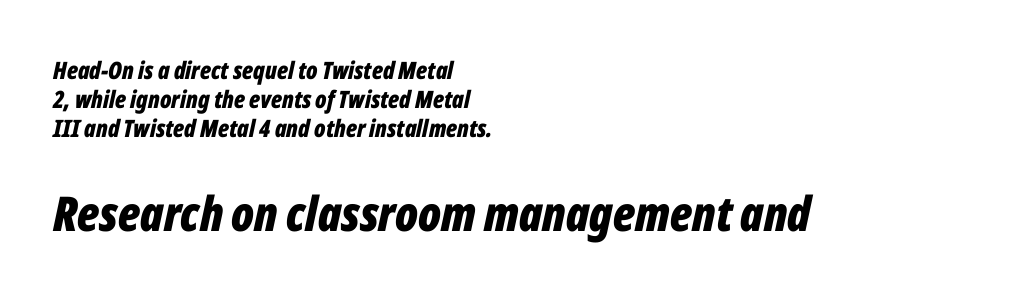
The passage shown begins with its smaller block and ends with its larger one. Default kerning and tracking; the words read as compact shapes. The font's italic variant was chosen for this text. Is this a fixed-width face? No — the glyphs have proportional, varying widths. Visually the block forms a straight wall on the left and a jagged coastline on the right. Typesetter's note: full bold, strokes at maximum text heaviness.
